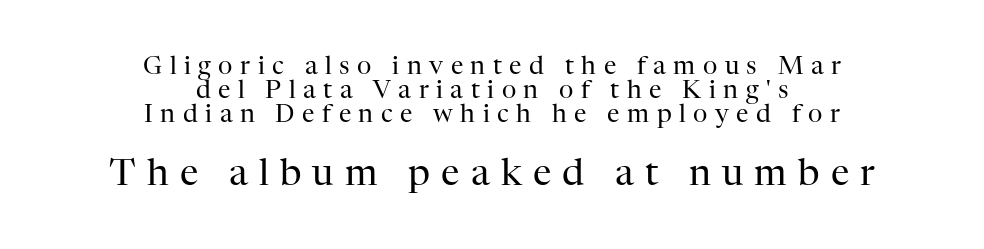
You could only call the tracking loose — the letters float apart. If you squint, the bottom block still reads clearly — it's the larger of the two. This is serif lettering, the kind often seen in printed books. Only glyphs here, with clear space below each row. In terms of posture, this sample is upright. These lines are rendered in a variable-pitch font.
